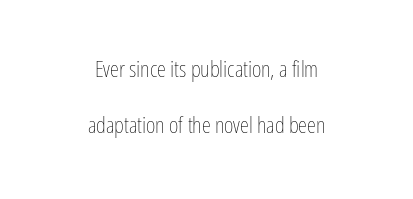
{"italic": "no", "bold": "no", "underline": "no", "align": "center", "line_spacing": "loose", "line_spacing_ratio": 2.45, "letter_spacing": "normal", "letter_spacing_em": 0.0, "glyph_px": 23}
